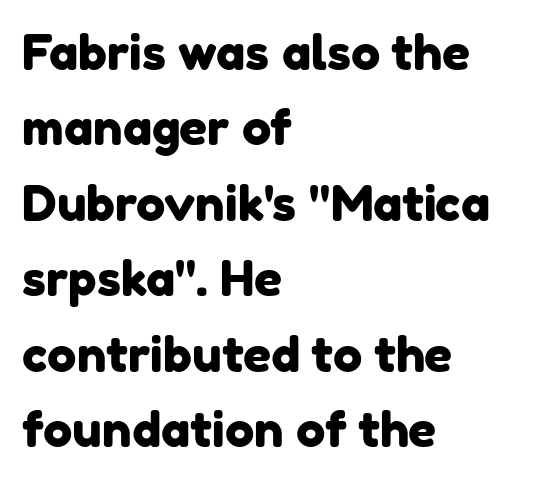
Q: Is the typeface a serif or a sans-serif typeface? A: Sans-serif.
Q: Is the text underlined? A: No.
Q: How is the paragraph aligned? A: Left-aligned.
Q: Is the spacing between letters normal or unusually wide? A: Normal.
Q: Is the spacing between lines tight, normal or loose? A: Normal.
Q: Width (condensed, normal, or wide)? A: Normal.
Q: Stroke contrast? A: Low.
Q: x-height? A: Medium.
Q: Monospaced? A: No.
